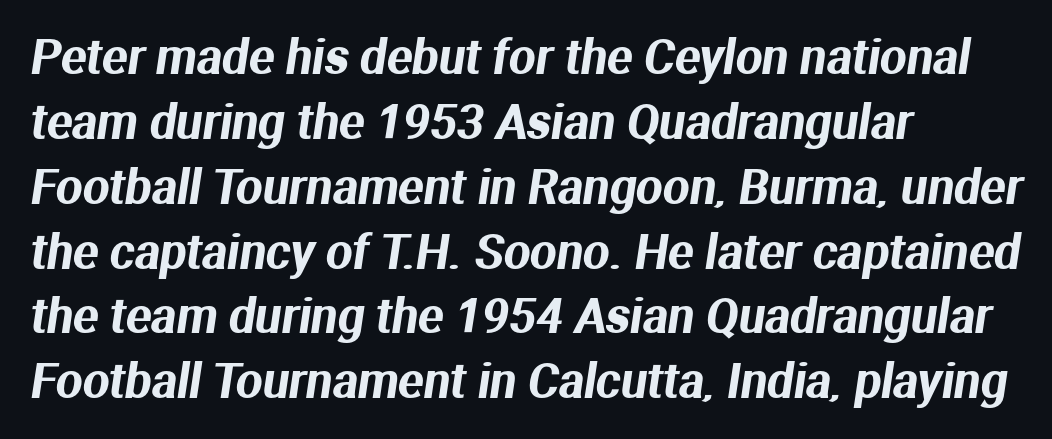
The zone under the glyphs is completely vacant. Do the characters align in a grid? No, the font is proportional. Is this a sans? Yes — the strokes have no serifs. A typesetter would call this leading conventional body-copy spacing.
